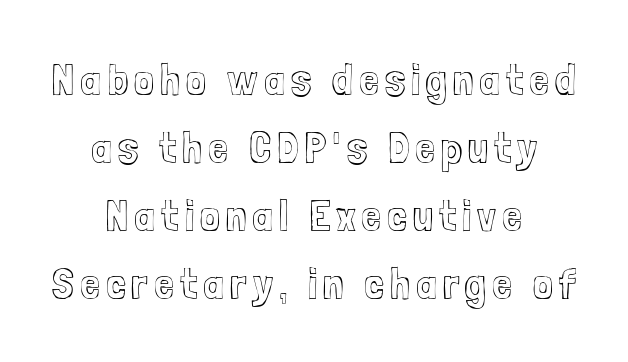
Q: Is the text italic (slanted)? A: No, it is upright.
Q: Is the text underlined? A: No.
Q: How is the paragraph aligned? A: Centered.
Q: Is the spacing between lines tight, normal or loose? A: Normal.
Q: Width (condensed, normal, or wide)? A: Condensed.
Q: x-height? A: Medium.
Q: Monospaced? A: No.
